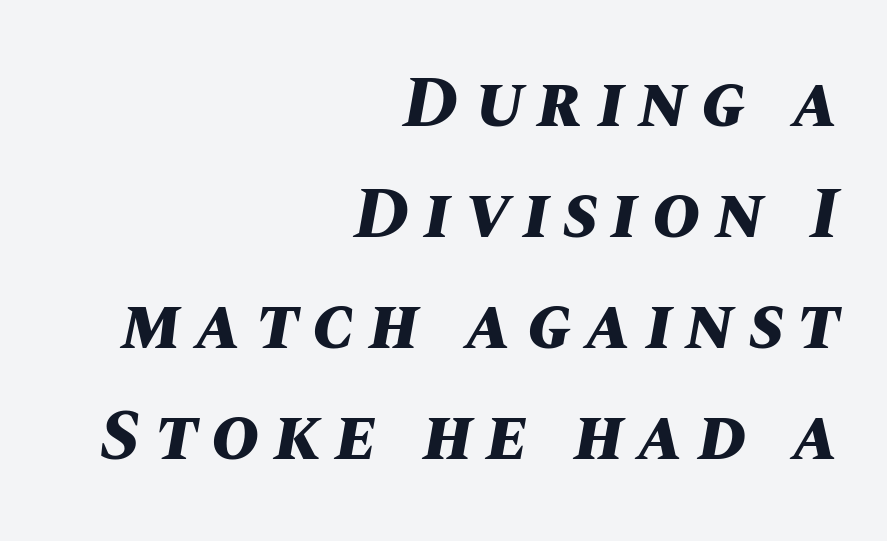
Alignment: flush right. Nobody drew a line under any word here. A dark, heavy texture on the line: the type is bold. Compared with ordinary roman type, these characters are visibly tilted. The face used here is rendered with a markedly widened letterfit.
